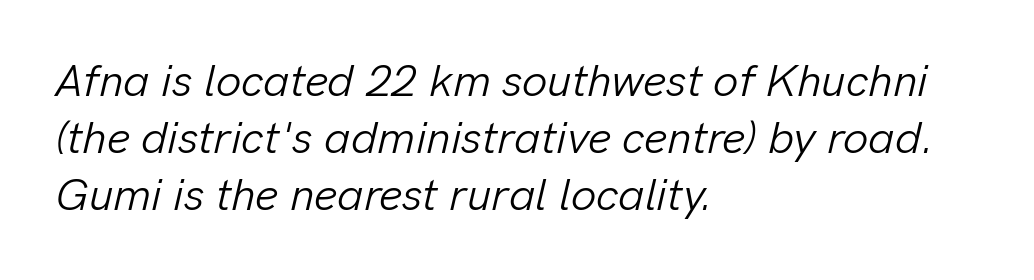
Q: Is the text bold? A: No.
Q: Is the text italic (slanted)? A: Yes, it leans right by about 13 degrees.
Q: Is the text underlined? A: No.
Q: How is the paragraph aligned? A: Left-aligned.
Q: Is the spacing between letters normal or unusually wide? A: Normal.
Q: Is the spacing between lines tight, normal or loose? A: Normal.
Q: Width (condensed, normal, or wide)? A: Normal.
Q: Stroke contrast? A: Low.
Q: x-height? A: Medium.
Q: Monospaced? A: No.
